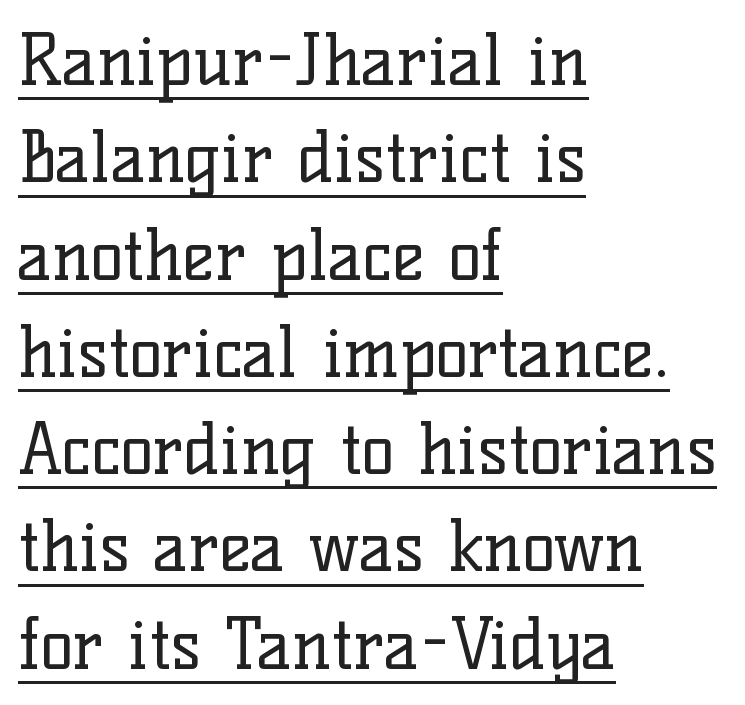
The image shows 69 px regular-weight serif type, upright; set left-aligned, normal line spacing (1.41x), normal letter spacing, underlined; low stroke contrast and a medium x-height.
